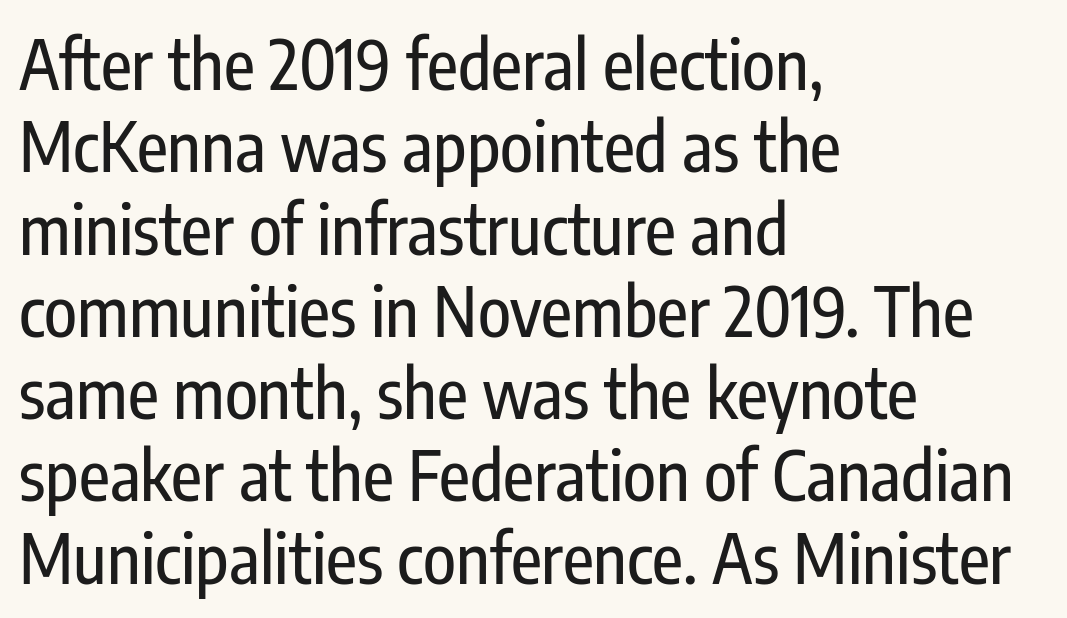
The image shows 68 px condensed sans-serif type, upright; set left-aligned, line spacing 1.21x, normal letter spacing, not underlined; low stroke contrast and a medium x-height.
